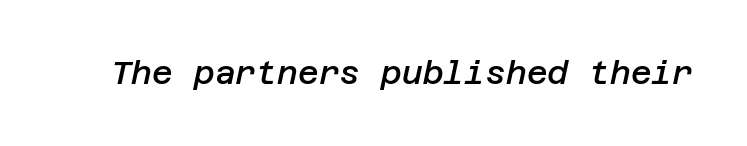
Q: Is the text bold? A: Semi-bold.
Q: Is the text italic (slanted)? A: Yes, it leans right by about 12 degrees.
Q: Is the text underlined? A: No.
Q: Is the spacing between letters normal or unusually wide? A: Normal.
Q: Width (condensed, normal, or wide)? A: Normal.
Q: Stroke contrast? A: Low.
Q: x-height? A: Large.
